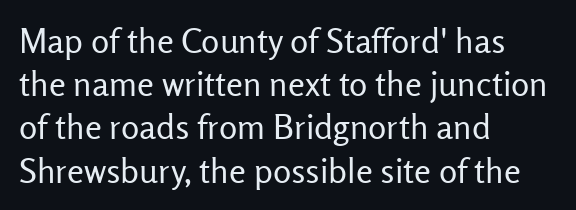
Q: Is the text bold? A: No.
Q: Is the text italic (slanted)? A: No, it is upright.
Q: Is the typeface a serif or a sans-serif typeface? A: Sans-serif.
Q: Is the text underlined? A: No.
Q: How is the paragraph aligned? A: Left-aligned.
Q: Is the spacing between letters normal or unusually wide? A: Normal.
Q: Is the spacing between lines tight, normal or loose? A: Normal.
Q: Width (condensed, normal, or wide)? A: Normal.
Q: Stroke contrast? A: Low.
Q: x-height? A: Medium.
Q: Monospaced? A: No.
